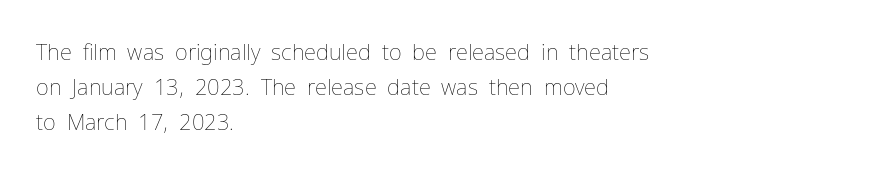
Every stem runs plumb, perpendicular to the baseline. Ink coverage per letter is moderate at most. Does extra space separate the letters? No, they use regular spacing. Line starts are locked; line ends wander. If you measured baseline to baseline, you'd find a middling distance.
